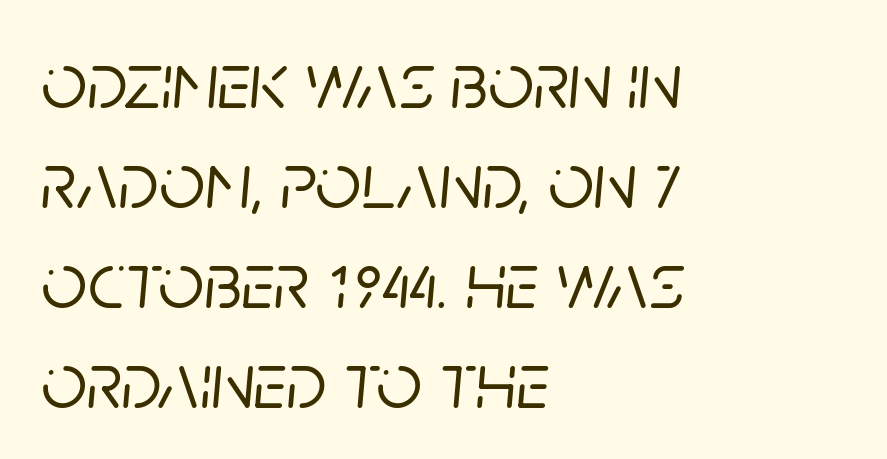
The image shows 80 px text type, italic (leaning right); set left-aligned, normal line spacing (1.25x), normal letter spacing, not underlined; low stroke contrast and a large x-height.
